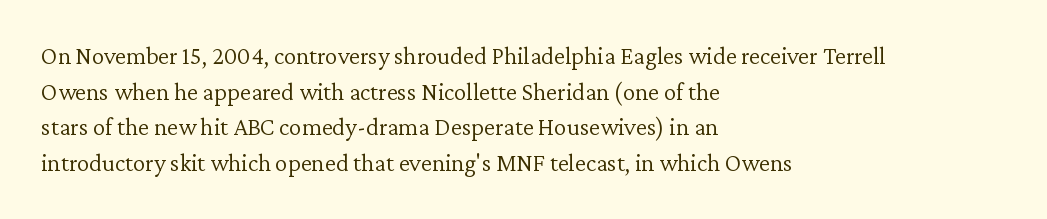
{"italic": "no", "bold": "no", "underline": "no", "align": "left", "line_spacing": "normal", "line_spacing_ratio": 1.43, "letter_spacing": "normal", "letter_spacing_em": 0.0, "glyph_px": 25}
